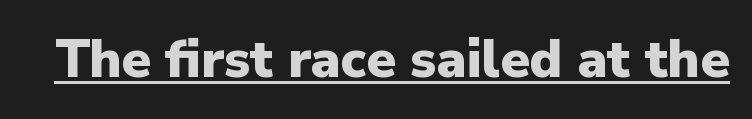
The image shows 53 px heavy sans-serif type, upright; set normal letter spacing, underlined; low stroke contrast and a medium x-height.
